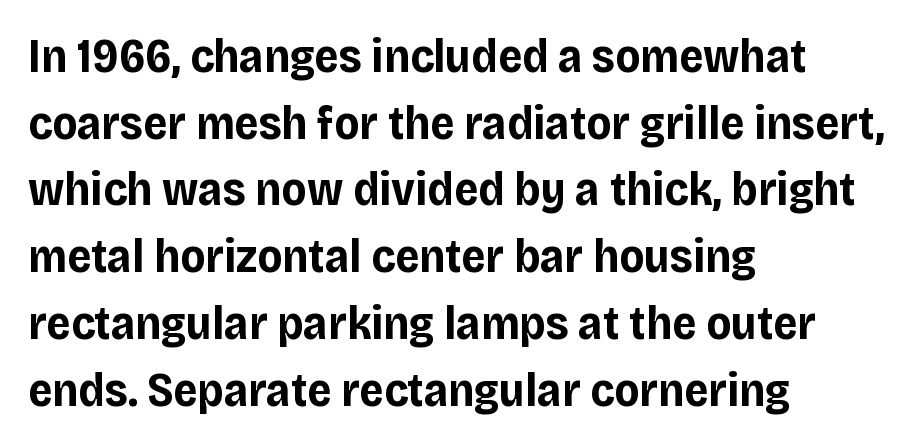
Q: Is the text bold? A: Yes.
Q: Is the text italic (slanted)? A: No, it is upright.
Q: Is the typeface a serif or a sans-serif typeface? A: Sans-serif.
Q: Is the text underlined? A: No.
Q: How is the paragraph aligned? A: Left-aligned.
Q: Is the spacing between letters normal or unusually wide? A: Normal.
Q: Is the spacing between lines tight, normal or loose? A: Normal.
Q: Width (condensed, normal, or wide)? A: Normal.
Q: Stroke contrast? A: Low.
Q: x-height? A: Large.
Q: Monospaced? A: No.
